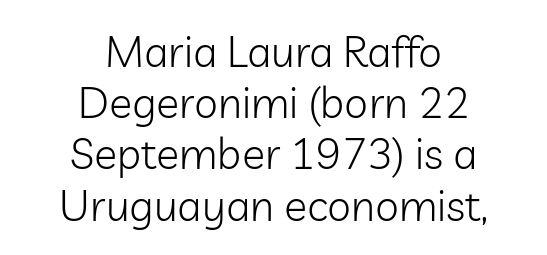
Q: Is the text bold? A: No.
Q: Is the text italic (slanted)? A: No, it is upright.
Q: Is the typeface a serif or a sans-serif typeface? A: Sans-serif.
Q: Is the text underlined? A: No.
Q: How is the paragraph aligned? A: Centered.
Q: Is the spacing between letters normal or unusually wide? A: Normal.
Q: Width (condensed, normal, or wide)? A: Normal.
Q: Stroke contrast? A: Low.
Q: x-height? A: Medium.
Q: Monospaced? A: No.
